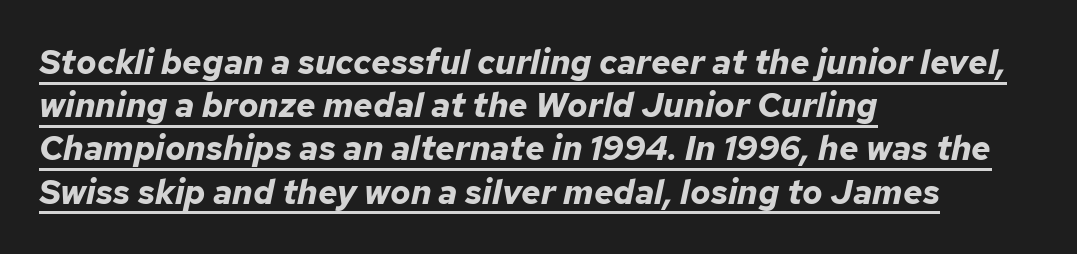
The image shows 34 px bold type, italic (leaning right); set left-aligned, normal line spacing (1.27x), normal letter spacing, underlined; low stroke contrast and a medium x-height.
